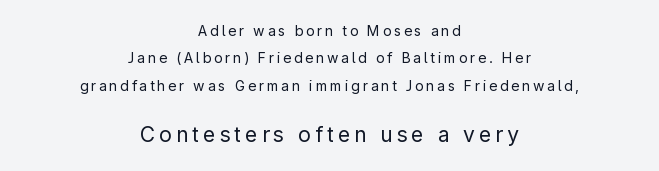
Notice how the passage keeps no hard edge, just a central spine. A light-to-regular cut is what we see here. The following chunk of copy outweighs the initial chunk in type size. Each row of text sits above clean, open space. When letters stand straight like this, we call the style roman or upright. The designer dialed line spacing up above the default.
